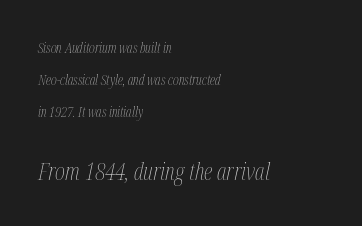
The rendering applies a slant to the glyphs. Honestly, there is no underline to notice here at all. Does the leading feel generous? Absolutely, it's lavish. Look at the glyph heights: the lower group is clearly the bigger setting. Is this a heavy cut? Hardly; it is regular or lighter.
